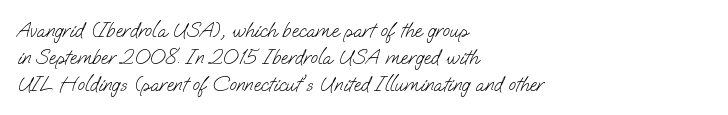
Q: Is the text bold? A: No.
Q: Is the text underlined? A: No.
Q: How is the paragraph aligned? A: Left-aligned.
Q: Is the spacing between letters normal or unusually wide? A: Normal.
Q: Is the spacing between lines tight, normal or loose? A: Normal.
